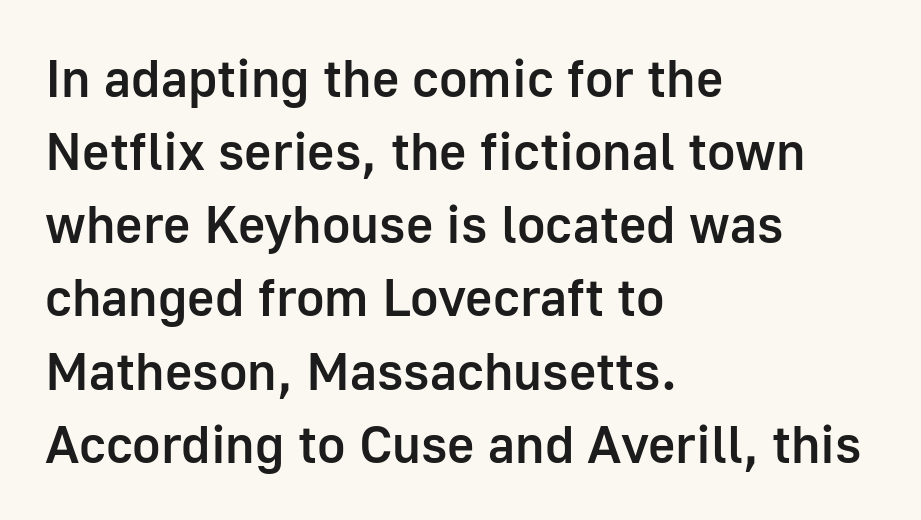
Q: Is the text bold? A: Semi-bold.
Q: Is the text italic (slanted)? A: No, it is upright.
Q: Is the typeface a serif or a sans-serif typeface? A: Sans-serif.
Q: Is the text underlined? A: No.
Q: How is the paragraph aligned? A: Left-aligned.
Q: Is the spacing between letters normal or unusually wide? A: Normal.
Q: Is the spacing between lines tight, normal or loose? A: Normal.
Q: Width (condensed, normal, or wide)? A: Normal.
Q: Stroke contrast? A: Low.
Q: x-height? A: Medium.
Q: Monospaced? A: No.
